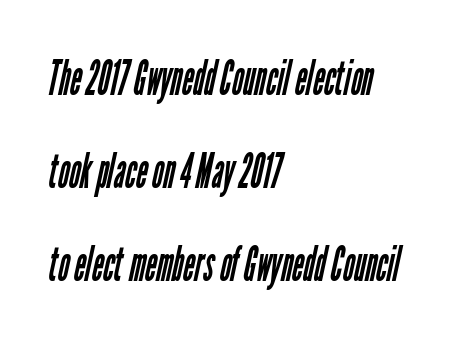
Q: Is the text bold? A: No.
Q: Is the typeface a serif or a sans-serif typeface? A: Sans-serif.
Q: Is the text underlined? A: No.
Q: How is the paragraph aligned? A: Left-aligned.
Q: Is the spacing between letters normal or unusually wide? A: Normal.
Q: Is the spacing between lines tight, normal or loose? A: Loose.
Q: Width (condensed, normal, or wide)? A: Condensed.
Q: Stroke contrast? A: Low.
Q: x-height? A: Medium.
Q: Monospaced? A: No.
